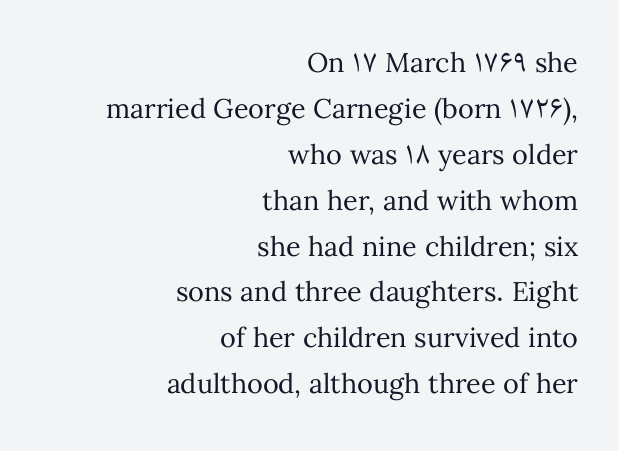
{"italic": "no", "bold": "no", "underline": "no", "align": "right", "line_spacing": "normal", "line_spacing_ratio": 1.7, "letter_spacing": "normal", "letter_spacing_em": 0.0, "glyph_px": 27}
